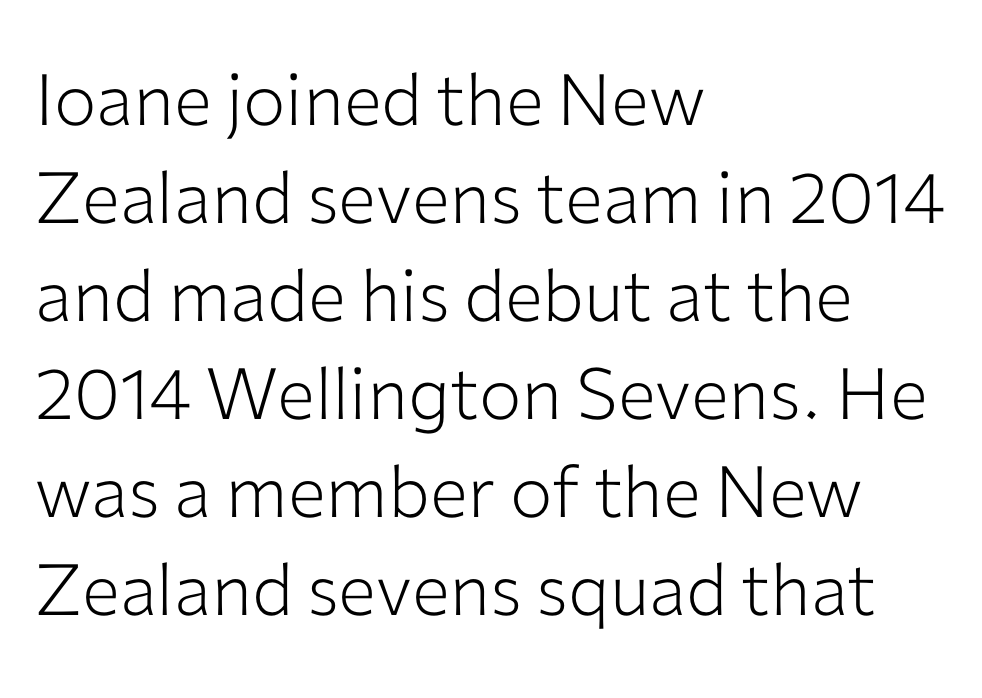
Q: Is the text bold? A: No.
Q: Is the text italic (slanted)? A: No, it is upright.
Q: Is the typeface a serif or a sans-serif typeface? A: Sans-serif.
Q: Is the text underlined? A: No.
Q: How is the paragraph aligned? A: Left-aligned.
Q: Is the spacing between letters normal or unusually wide? A: Normal.
Q: Is the spacing between lines tight, normal or loose? A: Normal.
Q: Width (condensed, normal, or wide)? A: Normal.
Q: Stroke contrast? A: Low.
Q: x-height? A: Medium.
Q: Monospaced? A: No.
